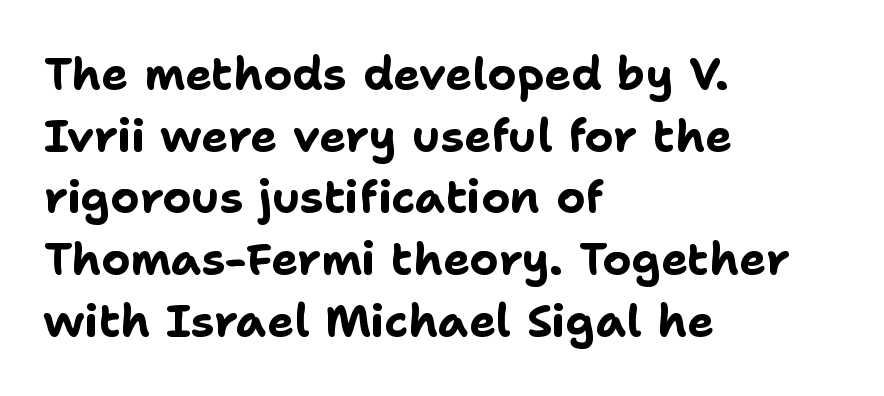
Q: Is the text bold? A: Yes.
Q: Is the text italic (slanted)? A: No, it is upright.
Q: Is the typeface a serif or a sans-serif typeface? A: Sans-serif.
Q: Is the text underlined? A: No.
Q: How is the paragraph aligned? A: Left-aligned.
Q: Is the spacing between letters normal or unusually wide? A: Normal.
Q: Is the spacing between lines tight, normal or loose? A: Normal.
Q: Width (condensed, normal, or wide)? A: Normal.
Q: Stroke contrast? A: Low.
Q: x-height? A: Medium.
Q: Monospaced? A: No.
